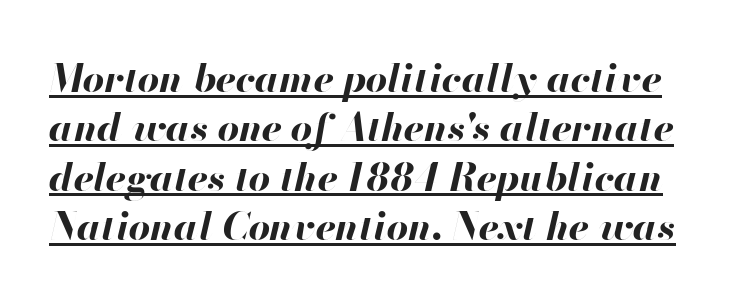
{"italic": "yes", "lean": "right", "slant_degrees": 13, "bold": "yes", "weight": "bold", "width": "normal", "stroke_contrast": "high", "x_height": "small", "monospaced": "no", "underline": "yes", "line_spacing": "normal", "line_spacing_ratio": 1.3, "letter_spacing": "normal", "letter_spacing_em": 0.0, "glyph_px": 38}
